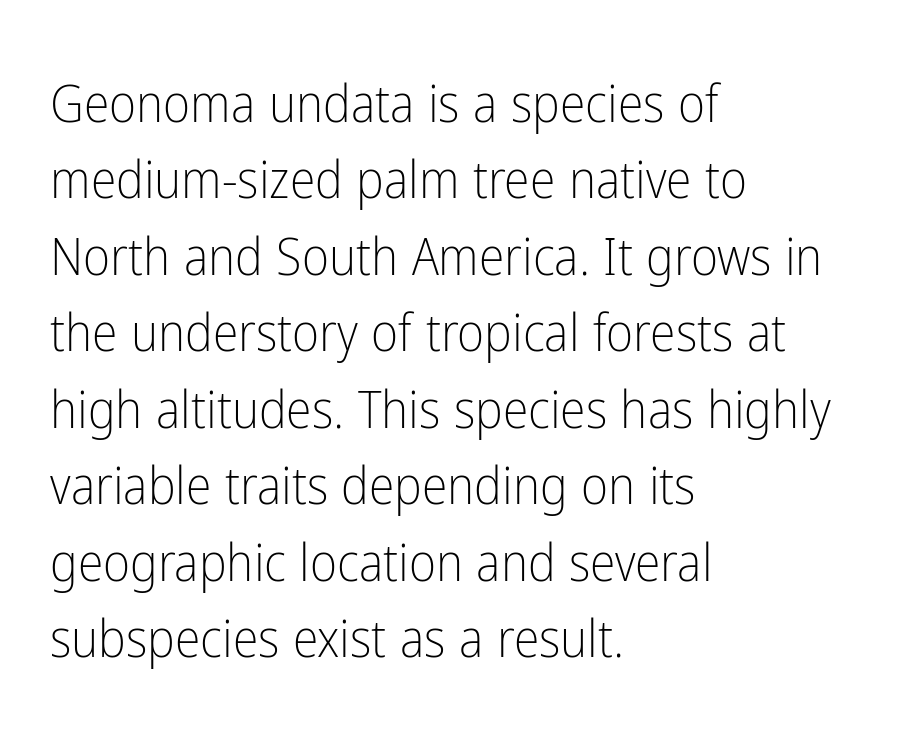
The image shows 52 px light, condensed sans-serif type, upright; set left-aligned, normal line spacing (1.47x), normal letter spacing, not underlined; low stroke contrast and a medium x-height.
